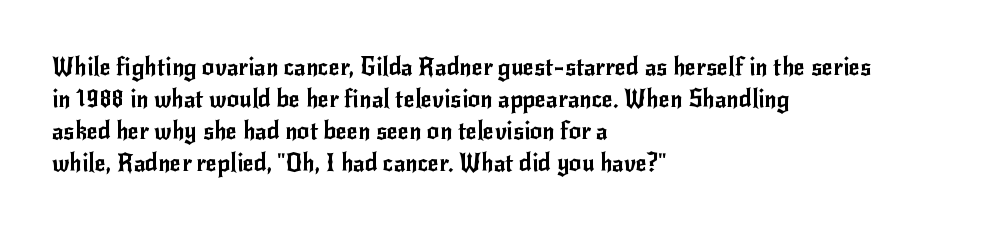
The image shows 24 px text type, upright; set left-aligned, normal line spacing (1.34x), normal letter spacing, not underlined.
